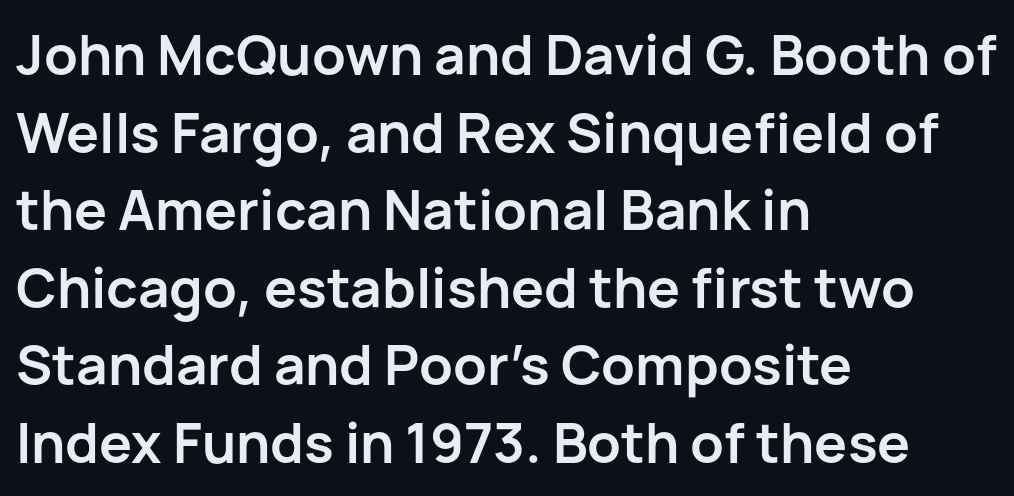
This sample uses a sans-serif face. The compositor pushed each line to the left boundary. The horizontal fit of the characters is conventional and even. Typesetter's note: full bold, strokes at maximum text heaviness. Plain, unruled lines of type. These lines were composed using upright roman letters.
